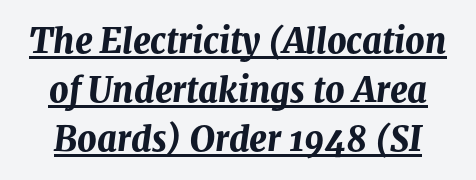
{"italic": "yes", "lean": "right", "slant_degrees": 8, "bold": "yes", "weight": "bold", "width": "normal", "stroke_contrast": "medium", "x_height": "medium", "monospaced": "no", "underline": "yes", "line_spacing": "normal", "line_spacing_ratio": 1.44, "letter_spacing": "normal", "letter_spacing_em": 0.0, "glyph_px": 34}
